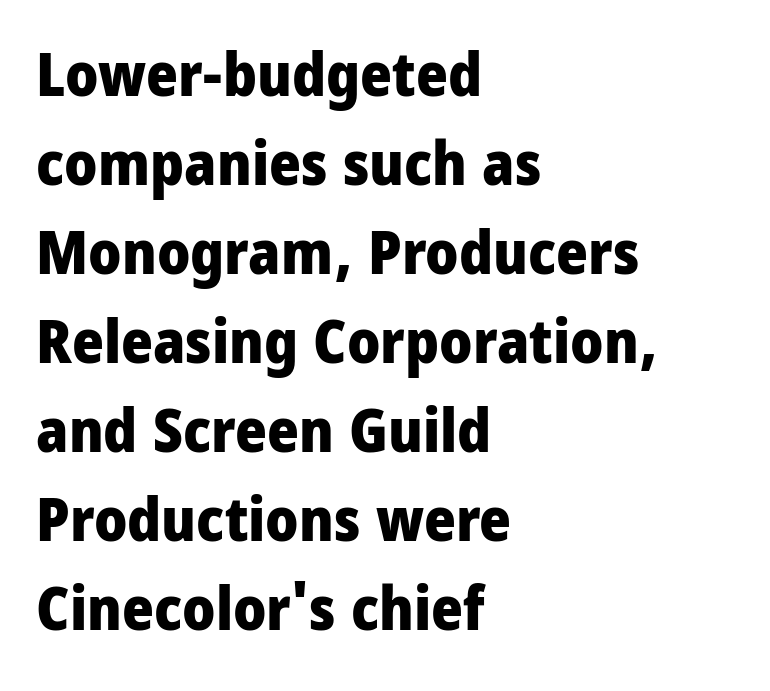
{"serif": "no", "italic": "no", "bold": "yes", "weight": "heavy", "width": "condensed", "stroke_contrast": "low", "x_height": "large", "monospaced": "no", "underline": "no", "align": "left", "line_spacing": "normal", "line_spacing_ratio": 1.46, "letter_spacing": "normal", "letter_spacing_em": 0.0, "glyph_px": 61}
